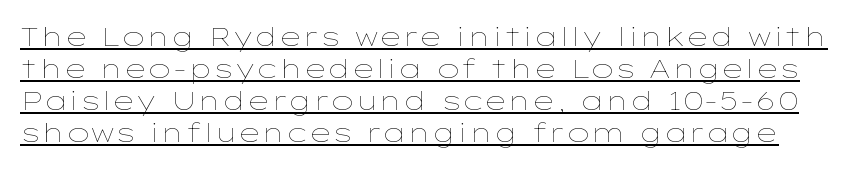
Q: Is the text bold? A: No.
Q: Is the text italic (slanted)? A: No, it is upright.
Q: Is the text underlined? A: Yes.
Q: Is the spacing between letters normal or unusually wide? A: Normal.
